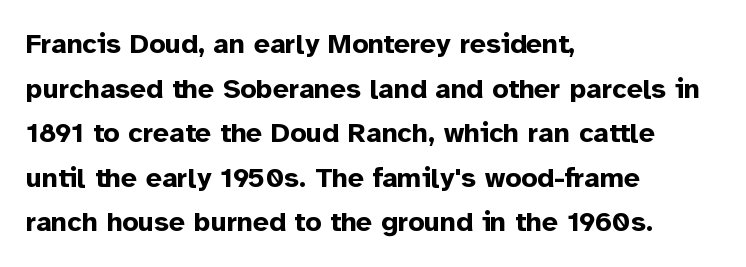
{"serif": "no", "italic": "no", "bold": "yes", "weight": "bold", "width": "normal", "stroke_contrast": "low", "x_height": "medium", "monospaced": "no", "underline": "no", "align": "left", "line_spacing": "normal", "line_spacing_ratio": 1.59, "letter_spacing": "normal", "letter_spacing_em": 0.0, "glyph_px": 28}
